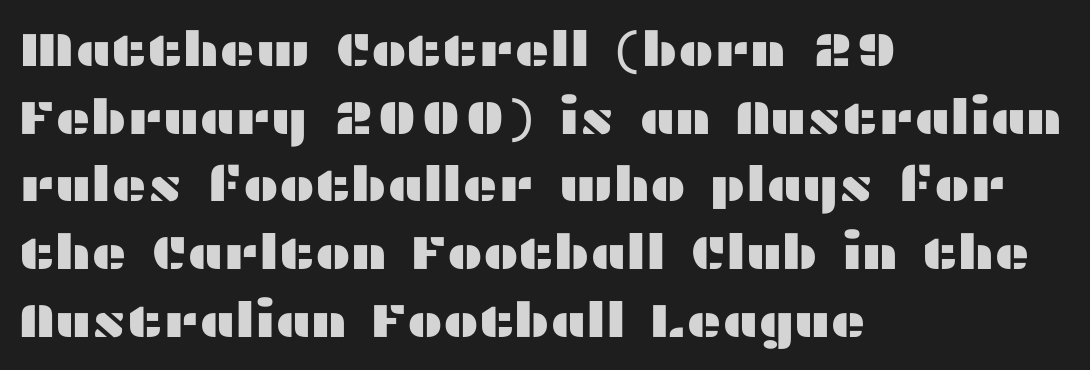
Q: Is the text italic (slanted)? A: No, it is upright.
Q: Is the typeface a serif or a sans-serif typeface? A: Sans-serif.
Q: Is the text underlined? A: No.
Q: How is the paragraph aligned? A: Left-aligned.
Q: Is the spacing between letters normal or unusually wide? A: Normal.
Q: Is the spacing between lines tight, normal or loose? A: Normal.
Q: Width (condensed, normal, or wide)? A: Wide.
Q: Stroke contrast? A: Medium.
Q: x-height? A: Medium.
Q: Monospaced? A: No.
